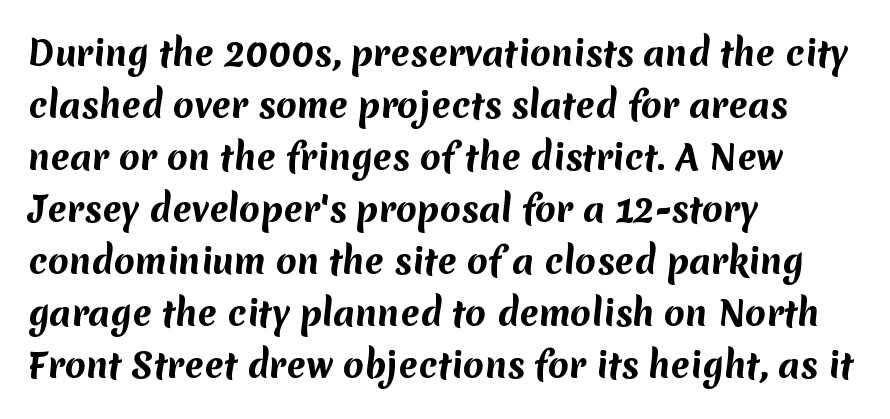
The image shows 34 px bold sans-serif type; set left-aligned, normal line spacing (1.53x), normal letter spacing, not underlined; medium stroke contrast and a medium x-height.
